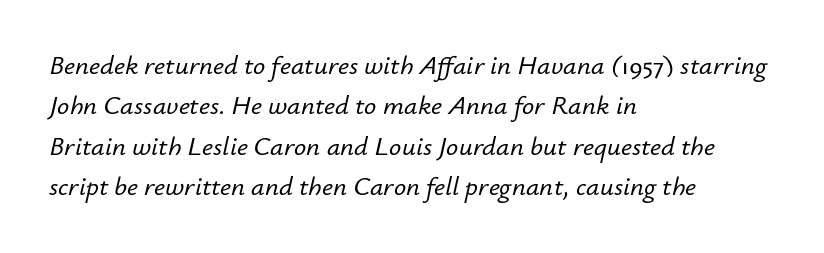
The image shows 27 px text type, italic (leaning right); set left-aligned, normal line spacing (1.5x), normal letter spacing, not underlined.
